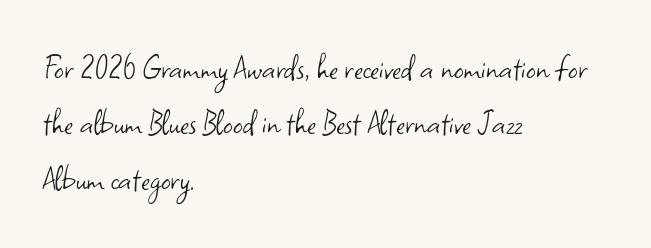
Q: Is the text bold? A: No.
Q: Is the text italic (slanted)? A: Yes.
Q: Is the typeface a serif or a sans-serif typeface? A: Sans-serif.
Q: Is the text underlined? A: No.
Q: How is the paragraph aligned? A: Left-aligned.
Q: Is the spacing between letters normal or unusually wide? A: Normal.
Q: Is the spacing between lines tight, normal or loose? A: Normal.
Q: Width (condensed, normal, or wide)? A: Normal.
Q: Stroke contrast? A: Low.
Q: x-height? A: Small.
Q: Monospaced? A: No.
